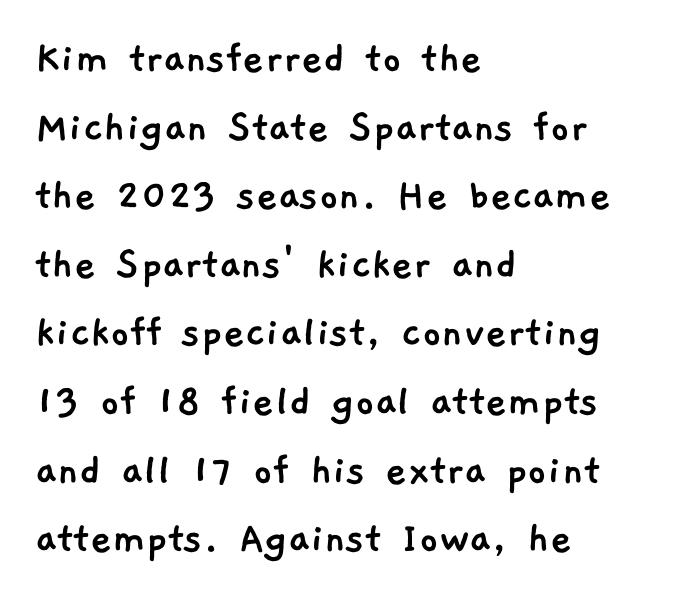
The image shows 47 px sans-serif type; set left-aligned, normal line spacing (1.46x), normal letter spacing, not underlined; low stroke contrast and a medium x-height.
